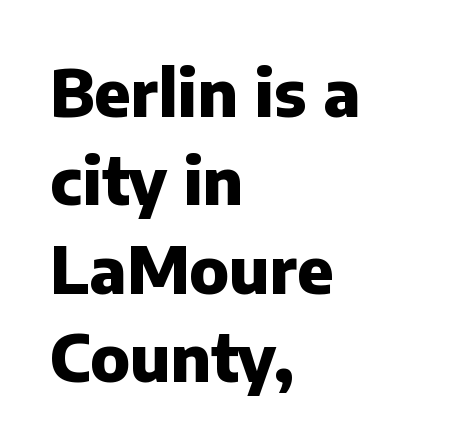
{"serif": "no", "italic": "no", "bold": "yes", "weight": "heavy", "width": "normal", "stroke_contrast": "low", "x_height": "medium", "monospaced": "no", "underline": "no", "align": "left", "line_spacing": "normal", "line_spacing_ratio": 1.36, "letter_spacing": "normal", "letter_spacing_em": 0.0, "glyph_px": 65}
